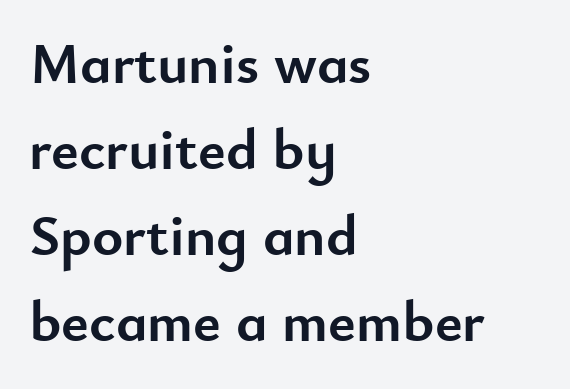
The image shows 59 px semibold sans-serif type, upright; set left-aligned, normal line spacing (1.46x), normal letter spacing, not underlined; low stroke contrast and a small x-height.
